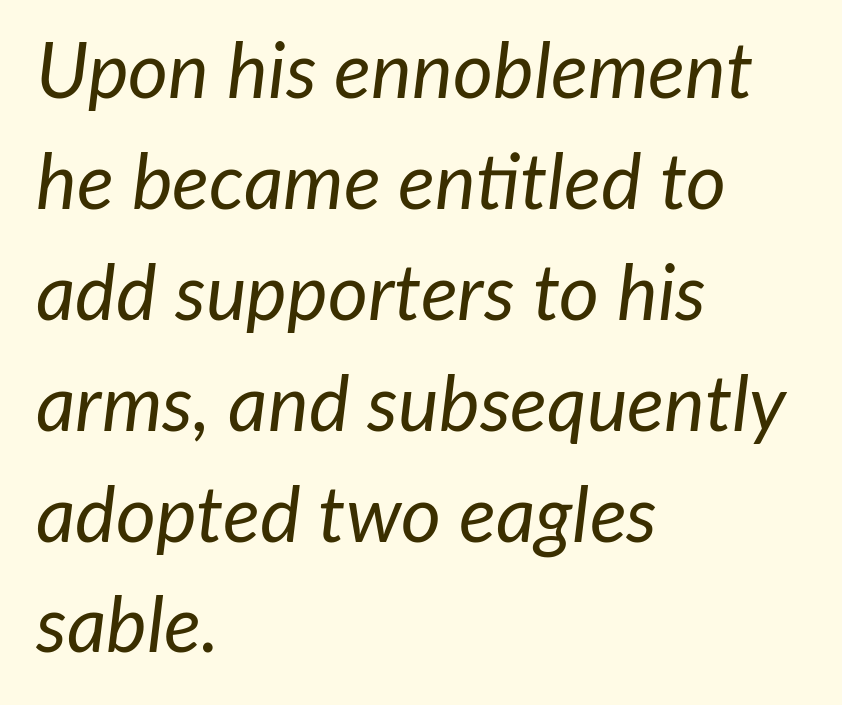
The image shows 77 px regular-weight type, italic (leaning right); set left-aligned, normal line spacing (1.44x), normal letter spacing, not underlined; low stroke contrast and a medium x-height.
